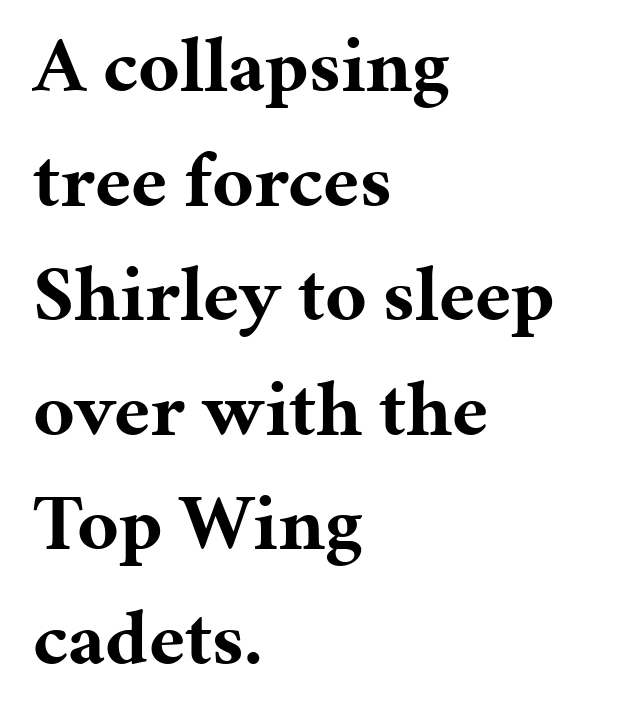
The image shows 79 px bold serif type, upright; set left-aligned, normal line spacing (1.45x), normal letter spacing, not underlined; medium stroke contrast and a medium x-height.
